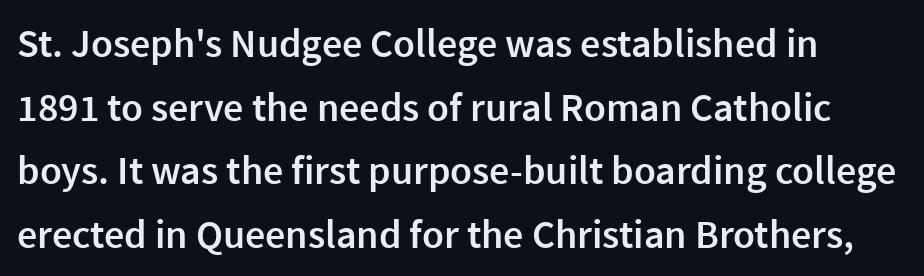
{"serif": "no", "italic": "no", "bold": "semi", "weight": "semibold", "width": "normal", "x_height": "medium", "monospaced": "no", "underline": "no", "line_spacing": "normal", "line_spacing_ratio": 1.59, "letter_spacing": "normal", "letter_spacing_em": 0.0, "glyph_px": 40}
